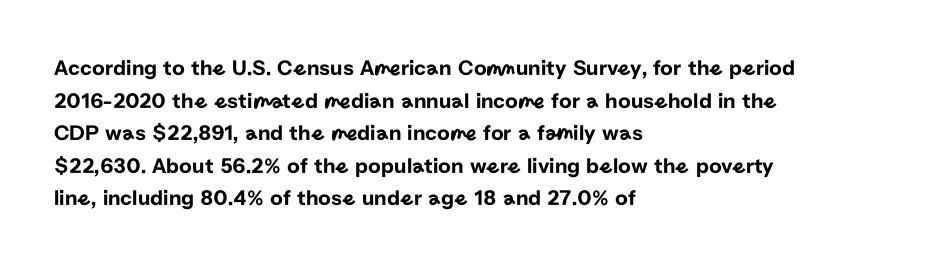
{"italic": "no", "underline": "no", "align": "left", "line_spacing": "normal", "line_spacing_ratio": 1.48, "letter_spacing": "normal", "letter_spacing_em": 0.0, "glyph_px": 22}
